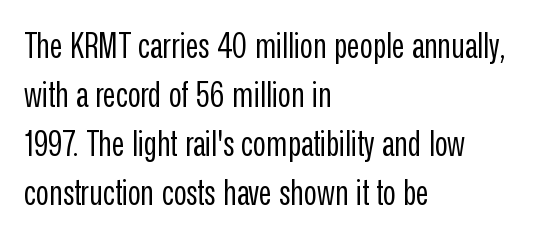
The image shows 35 px regular-weight, condensed sans-serif type, upright; set left-aligned, normal line spacing (1.4x), normal letter spacing, not underlined; low stroke contrast and a medium x-height.
